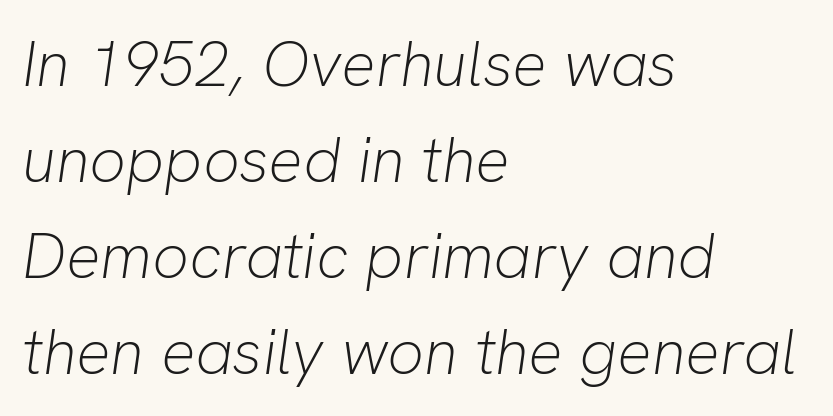
The image shows 64 px light type, italic (leaning right); set left-aligned, normal line spacing (1.5x), normal letter spacing, not underlined; low stroke contrast and a medium x-height.
